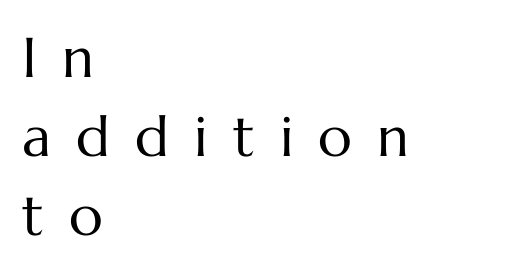
Designer's note — italics off, roman on. Loose tracking; the words dissolve into strings of separated letters. These lines are rendered in a variable-pitch font. Evenly set lines give the paragraph a standard silhouette. Clear beneath every line of the passage. The typesetting does not lean heavy: it is not bold.
